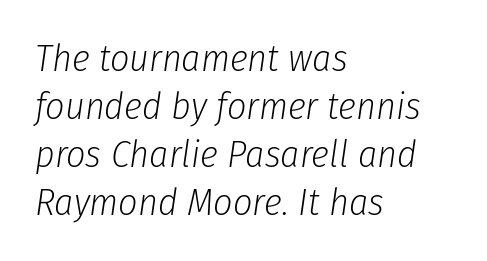
Q: Is the text bold? A: No.
Q: Is the text italic (slanted)? A: Yes, it leans right by about 8 degrees.
Q: Is the text underlined? A: No.
Q: How is the paragraph aligned? A: Left-aligned.
Q: Is the spacing between letters normal or unusually wide? A: Normal.
Q: Is the spacing between lines tight, normal or loose? A: Normal.
Q: Width (condensed, normal, or wide)? A: Condensed.
Q: Stroke contrast? A: Low.
Q: x-height? A: Medium.
Q: Monospaced? A: No.
